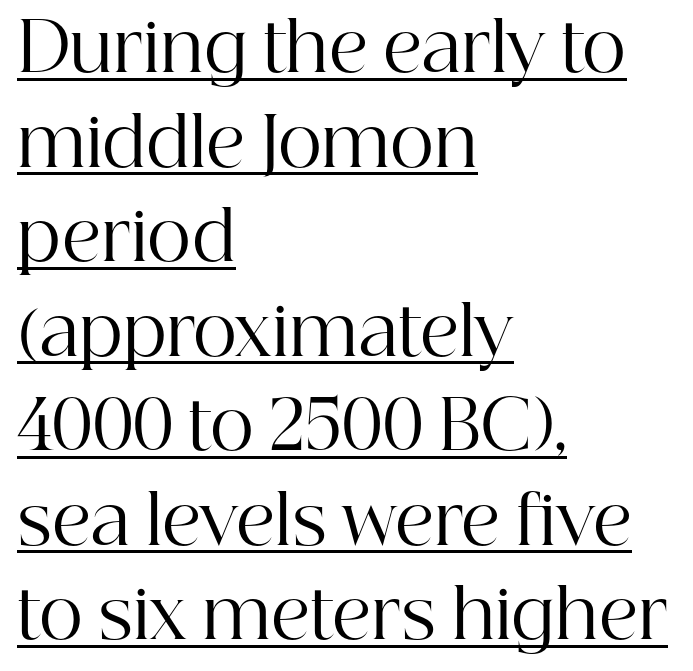
Q: Is the text bold? A: No.
Q: Is the text italic (slanted)? A: No, it is upright.
Q: Is the typeface a serif or a sans-serif typeface? A: Serif.
Q: Is the text underlined? A: Yes.
Q: How is the paragraph aligned? A: Left-aligned.
Q: Is the spacing between letters normal or unusually wide? A: Normal.
Q: Is the spacing between lines tight, normal or loose? A: Normal.
Q: Width (condensed, normal, or wide)? A: Normal.
Q: Stroke contrast? A: High.
Q: x-height? A: Medium.
Q: Monospaced? A: No.
